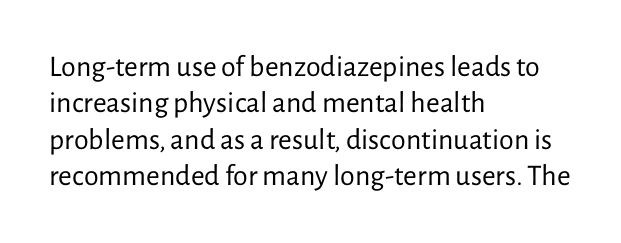
{"serif": "no", "italic": "no", "bold": "no", "weight": "regular", "width": "normal", "stroke_contrast": "low", "x_height": "medium", "monospaced": "no", "underline": "no", "align": "left", "line_spacing_ratio": 1.21, "letter_spacing": "normal", "letter_spacing_em": 0.0, "glyph_px": 30}
